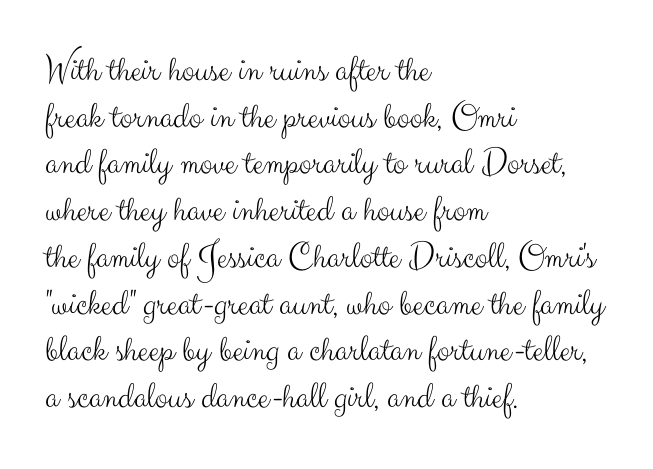
The lines in this sample share a left origin and differ only in where they stop. The rendering shows plain stroke endings on the letterforms — a sans-serif design. Think of a printed novel: that variable character pitch is what you see here. The string is rendered with underlining switched off. Is this a heavy cut? Hardly; it is regular or lighter.
